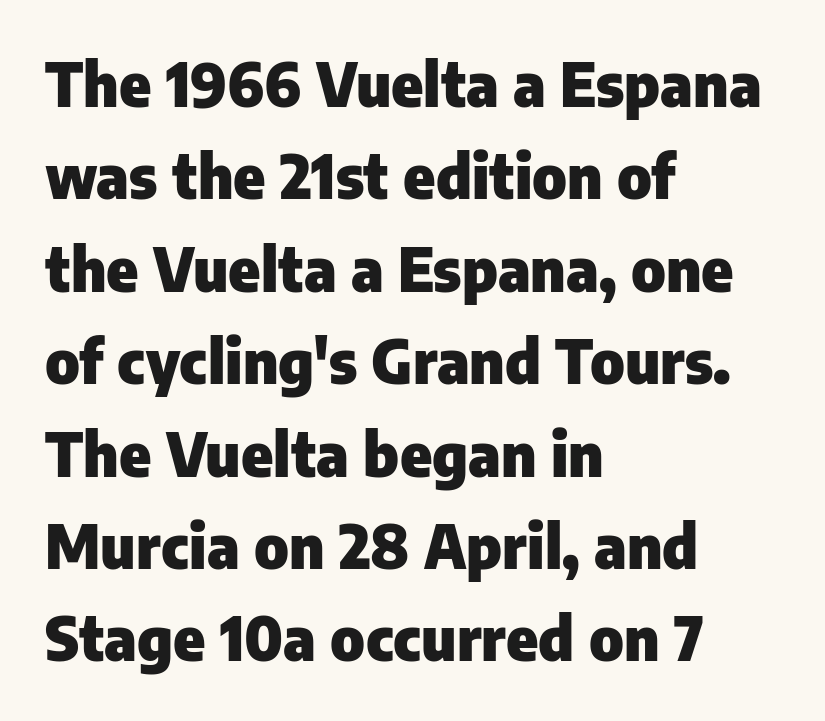
{"serif": "no", "italic": "no", "bold": "yes", "weight": "heavy", "width": "normal", "stroke_contrast": "low", "x_height": "medium", "monospaced": "no", "underline": "no", "align": "left", "line_spacing": "normal", "line_spacing_ratio": 1.54, "letter_spacing": "normal", "letter_spacing_em": 0.0, "glyph_px": 60}
